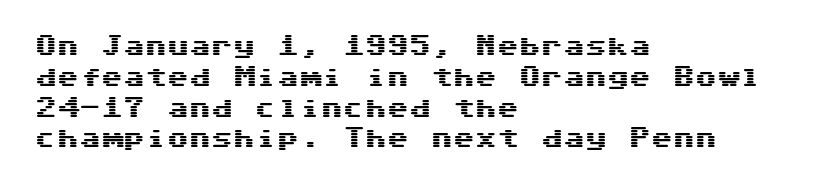
The image shows 22 px text type, upright; set left-aligned, normal line spacing (1.4x), normal letter spacing, not underlined.
